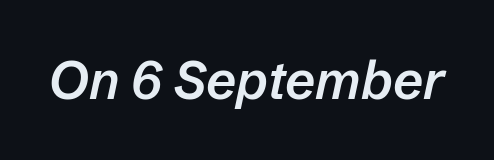
Anything drawn beneath the words? Only blank space. Do the characters align in a grid? No, the font is proportional. Honestly, the letter spacing is just normal — you wouldn't notice it. You can tell it's italic because the verticals aren't actually vertical. Students, this is semibold: more ink than regular, less than bold.
